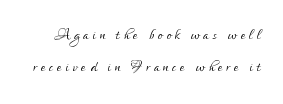
The image shows 21 px text type; set normal line spacing (1.54x), not underlined.
